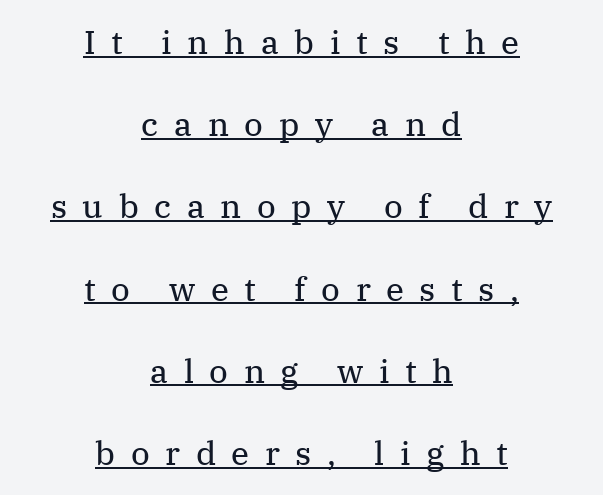
{"serif": "yes", "italic": "no", "bold": "no", "weight": "regular", "width": "normal", "stroke_contrast": "medium", "x_height": "medium", "monospaced": "no", "underline": "yes", "align": "center", "line_spacing": "loose", "line_spacing_ratio": 2.49, "letter_spacing": "wide", "letter_spacing_em": 0.47, "glyph_px": 33}
